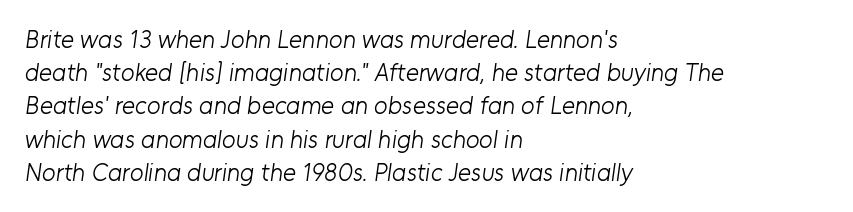
The image shows 25 px text type; set left-aligned, normal line spacing (1.33x), normal letter spacing, not underlined.
